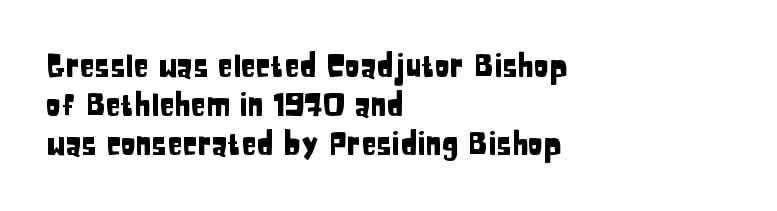
Q: Is the text italic (slanted)? A: No, it is upright.
Q: Is the typeface a serif or a sans-serif typeface? A: Sans-serif.
Q: Is the text underlined? A: No.
Q: How is the paragraph aligned? A: Left-aligned.
Q: Is the spacing between letters normal or unusually wide? A: Normal.
Q: Is the spacing between lines tight, normal or loose? A: Normal.
Q: Width (condensed, normal, or wide)? A: Condensed.
Q: Stroke contrast? A: Low.
Q: x-height? A: Large.
Q: Monospaced? A: No.
